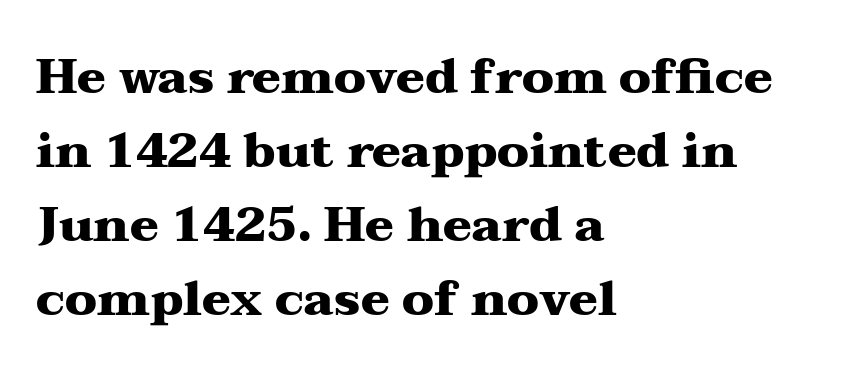
Q: Is the text bold? A: Yes.
Q: Is the text italic (slanted)? A: No, it is upright.
Q: Is the typeface a serif or a sans-serif typeface? A: Serif.
Q: Is the text underlined? A: No.
Q: How is the paragraph aligned? A: Left-aligned.
Q: Is the spacing between letters normal or unusually wide? A: Normal.
Q: Is the spacing between lines tight, normal or loose? A: Normal.
Q: Width (condensed, normal, or wide)? A: Wide.
Q: Stroke contrast? A: Medium.
Q: x-height? A: Medium.
Q: Monospaced? A: No.
